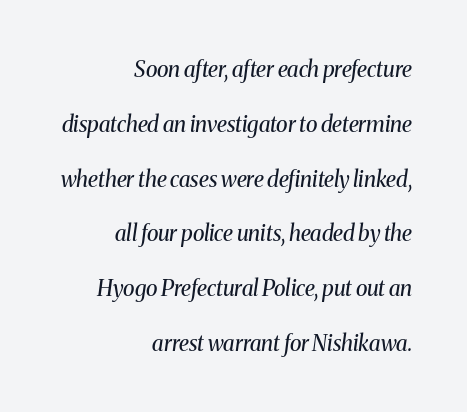
Q: Is the text bold? A: No.
Q: Is the text italic (slanted)? A: Yes, it leans right by about 8 degrees.
Q: Is the text underlined? A: No.
Q: How is the paragraph aligned? A: Right-aligned.
Q: Is the spacing between letters normal or unusually wide? A: Normal.
Q: Is the spacing between lines tight, normal or loose? A: Loose.
